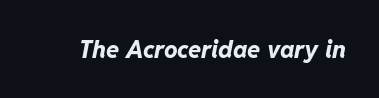
{"italic": "yes", "lean": "right", "slant_degrees": 11, "bold": "yes", "underline": "no", "letter_spacing": "normal", "letter_spacing_em": 0.0, "glyph_px": 24}
